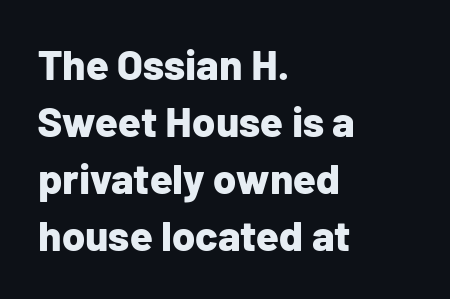
The ragged edge is on the right, which tells us the setting is flush left. The glyphs in this specimen are sans serif. Anything drawn beneath the words? Only blank space. Nope, not italic — everything's standing straight. The rendering uses a moderate line-height, typical for paragraphs.
